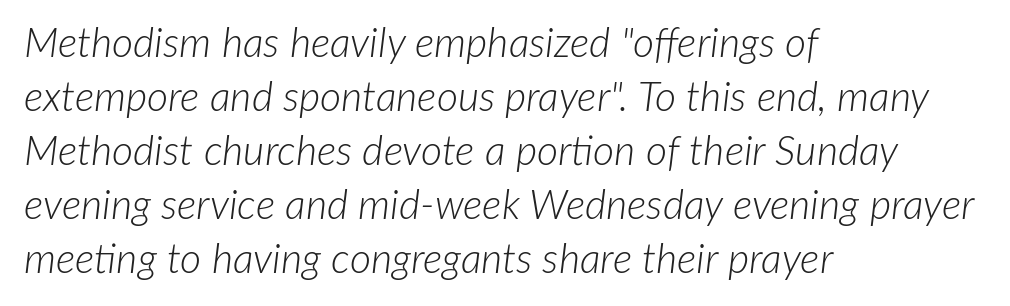
No chunkiness to these letters — they're not bold. The area under the type is left untouched. You could call the tracking neutral — neither tight nor loose. Layout note: lines flush left. It's the slanting kind of type.
